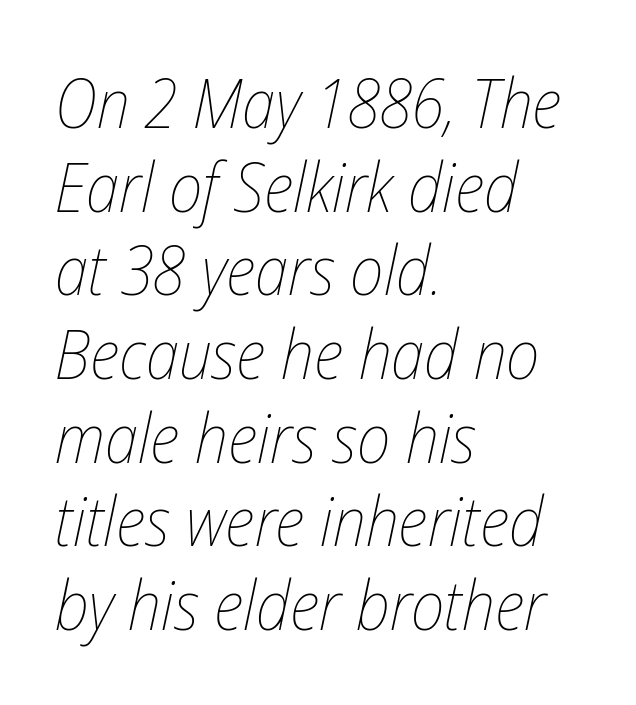
Nobody touched the tracking dial on this one. Alignment: flush left. A quiet, ordinary-to-light weight characterises the typeface. Honestly, there is no underline to notice here at all. You can tell it's italic because the verticals aren't actually vertical. Note the varied advance widths — an 'i' is clearly narrower than an 'm'.
